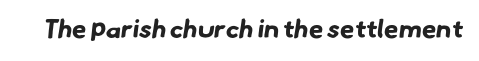
{"bold": "yes", "underline": "no", "letter_spacing": "normal", "letter_spacing_em": 0.0, "glyph_px": 26}
